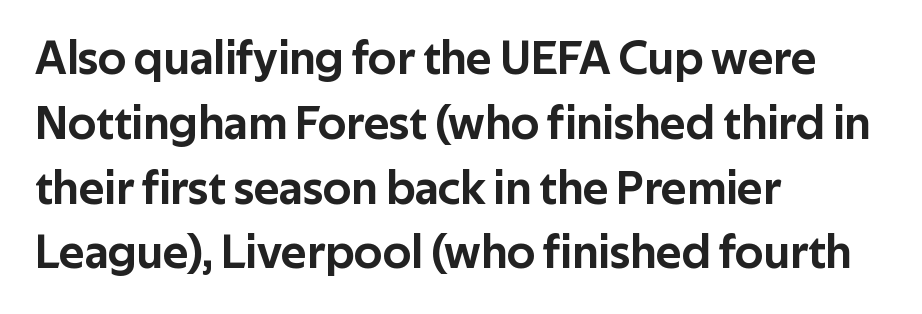
{"serif": "no", "italic": "no", "width": "normal", "stroke_contrast": "low", "x_height": "medium", "monospaced": "no", "underline": "no", "align": "left", "line_spacing": "normal", "line_spacing_ratio": 1.35, "letter_spacing": "normal", "letter_spacing_em": 0.0, "glyph_px": 48}
